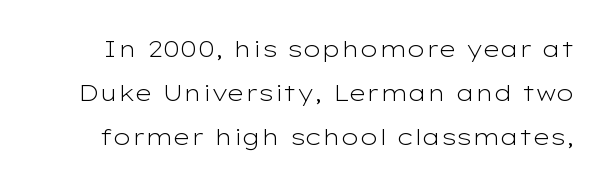
{"italic": "no", "bold": "no", "underline": "no", "line_spacing": "loose", "line_spacing_ratio": 1.91, "letter_spacing": "normal", "letter_spacing_em": 0.0, "glyph_px": 23}
